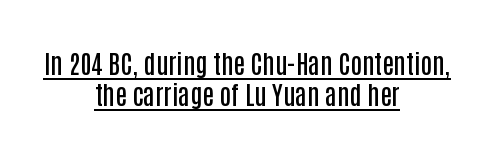
The image shows 26 px text type, upright; set centered, line spacing 1.19x, normal letter spacing, underlined.
